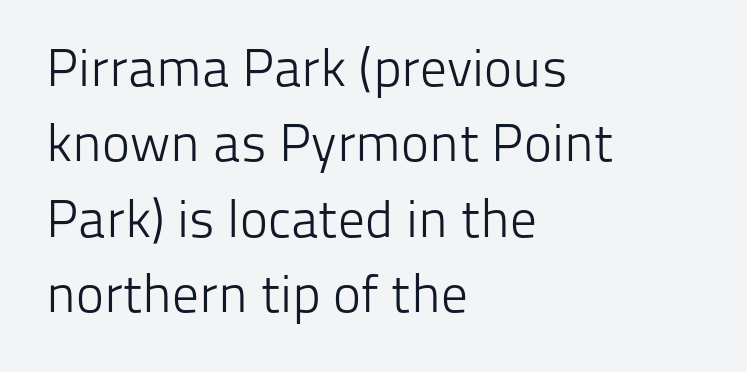
These lines are rendered in a variable-pitch font. Horizontally, the lines are justified to the leading edge only. The typeface chosen for these lines omits serifs. Lines of text with bare space underneath. Think standard paragraph weight, or any step lighter than that.
